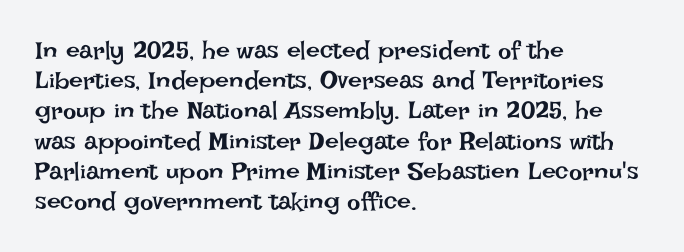
{"italic": "no", "bold": "no", "underline": "no", "align": "left", "line_spacing_ratio": 1.21, "letter_spacing": "normal", "letter_spacing_em": 0.0, "glyph_px": 25}
